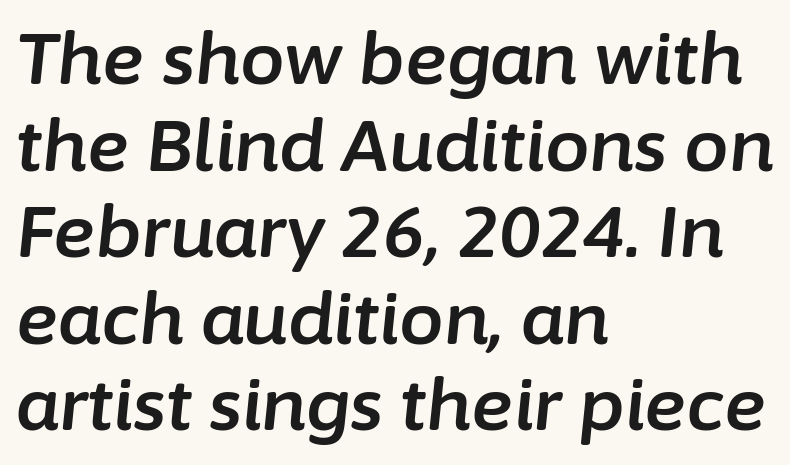
Q: Is the text italic (slanted)? A: Yes, it leans right by about 6 degrees.
Q: Is the text underlined? A: No.
Q: How is the paragraph aligned? A: Left-aligned.
Q: Is the spacing between letters normal or unusually wide? A: Normal.
Q: Width (condensed, normal, or wide)? A: Normal.
Q: Stroke contrast? A: Low.
Q: x-height? A: Medium.
Q: Monospaced? A: No.
